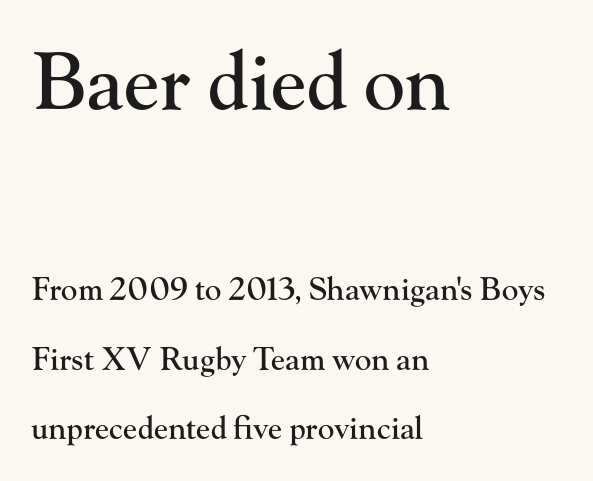
{"serif": "yes", "italic": "no", "width": "normal", "stroke_contrast": "high", "x_height": "small", "monospaced": "no", "underline": "no", "align": "left", "line_spacing": "loose", "line_spacing_ratio": 2.25, "letter_spacing": "normal", "letter_spacing_em": 0.0, "larger_block": "first", "size_ratio": 2.52, "glyph_px": 78}
